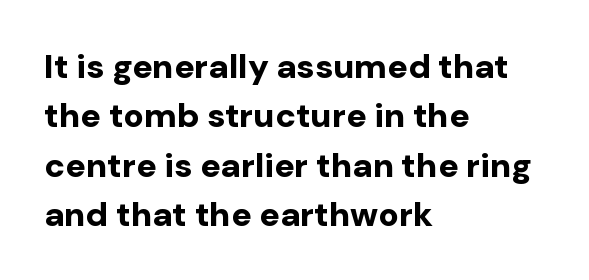
The image shows 34 px bold sans-serif type, upright; set left-aligned, normal line spacing (1.45x), normal letter spacing, not underlined; low stroke contrast and a medium x-height.
